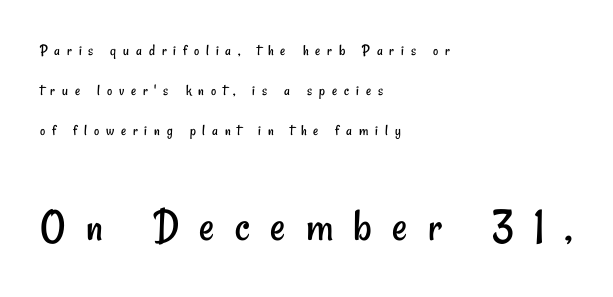
{"serif": "no", "bold": "no", "weight": "regular", "width": "condensed", "stroke_contrast": "low", "x_height": "small", "monospaced": "no", "underline": "no", "align": "left", "line_spacing": "loose", "line_spacing_ratio": 2.49, "letter_spacing": "wide", "letter_spacing_em": 0.43, "larger_block": "second", "size_ratio": 2.94, "glyph_px": 47}
